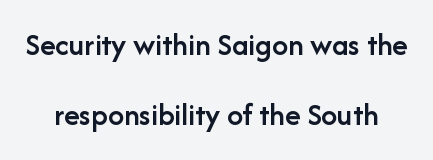
Q: Is the text bold? A: Semi-bold.
Q: Is the text italic (slanted)? A: No, it is upright.
Q: Is the typeface a serif or a sans-serif typeface? A: Sans-serif.
Q: Is the text underlined? A: No.
Q: Is the spacing between letters normal or unusually wide? A: Normal.
Q: Is the spacing between lines tight, normal or loose? A: Loose.
Q: Width (condensed, normal, or wide)? A: Normal.
Q: Stroke contrast? A: Low.
Q: x-height? A: Medium.
Q: Monospaced? A: No.
